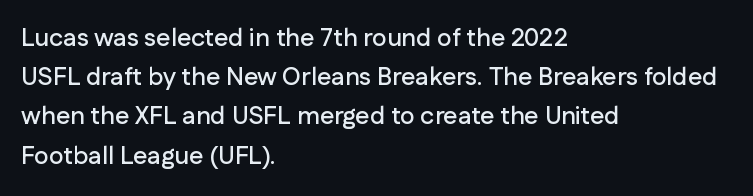
Q: Is the text italic (slanted)? A: No, it is upright.
Q: Is the text underlined? A: No.
Q: How is the paragraph aligned? A: Left-aligned.
Q: Is the spacing between letters normal or unusually wide? A: Normal.
Q: Is the spacing between lines tight, normal or loose? A: Normal.
